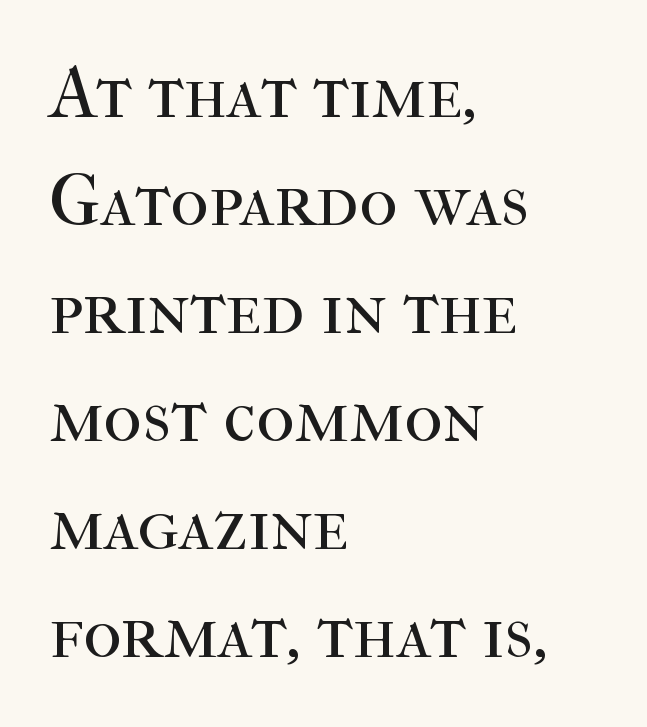
{"serif": "yes", "italic": "no", "bold": "no", "weight": "regular", "width": "normal", "stroke_contrast": "high", "x_height": "medium", "monospaced": "no", "underline": "no", "align": "left", "line_spacing": "normal", "line_spacing_ratio": 1.46, "letter_spacing": "normal", "letter_spacing_em": 0.0, "glyph_px": 74}
